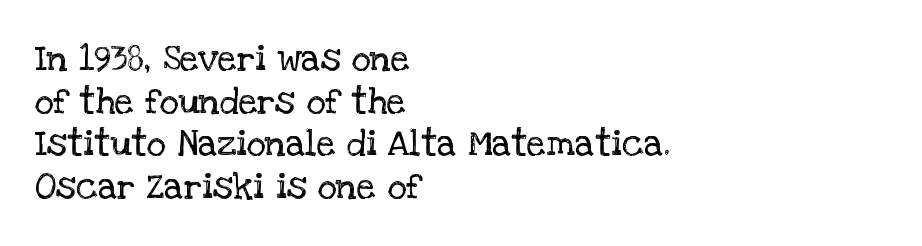
The letters advance in unequal steps, a hallmark of proportional type. Cramped leading. The glyphs in this specimen are seriffed. The glyphs are unaccompanied by any horizontal stroke below them. The compositor pushed each line to the left boundary.
